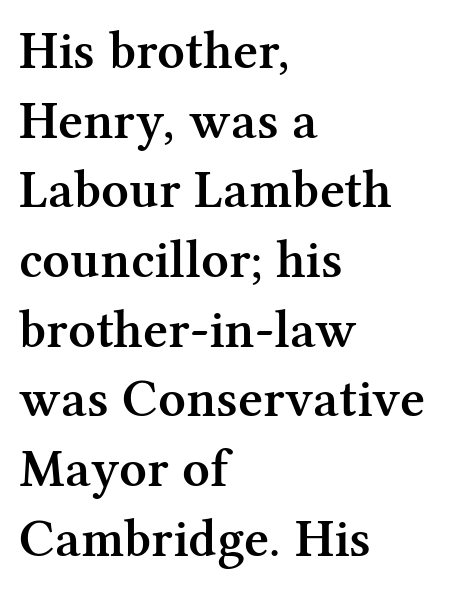
{"serif": "yes", "italic": "no", "bold": "semi", "weight": "semibold", "width": "normal", "stroke_contrast": "medium", "x_height": "medium", "monospaced": "no", "underline": "no", "align": "left", "line_spacing": "normal", "line_spacing_ratio": 1.29, "letter_spacing": "normal", "letter_spacing_em": 0.0, "glyph_px": 54}
